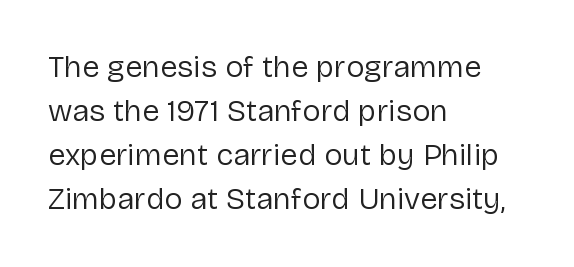
{"serif": "no", "italic": "no", "bold": "no", "weight": "regular", "width": "normal", "stroke_contrast": "low", "x_height": "medium", "monospaced": "no", "underline": "no", "align": "left", "line_spacing": "normal", "line_spacing_ratio": 1.42, "letter_spacing": "normal", "letter_spacing_em": 0.0, "glyph_px": 31}
